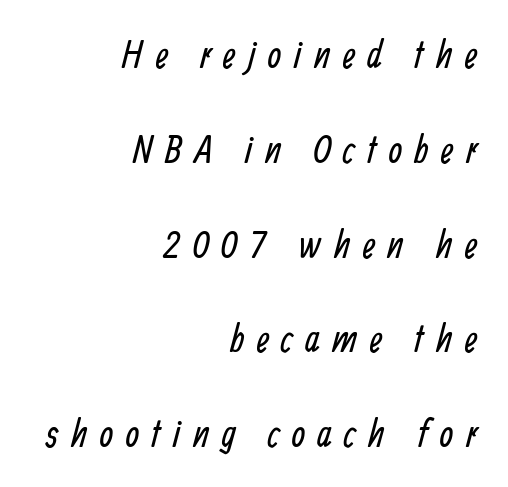
Q: Is the text bold? A: No.
Q: Is the typeface a serif or a sans-serif typeface? A: Sans-serif.
Q: Is the text underlined? A: No.
Q: How is the paragraph aligned? A: Right-aligned.
Q: Is the spacing between letters normal or unusually wide? A: Unusually wide.
Q: Is the spacing between lines tight, normal or loose? A: Loose.
Q: Width (condensed, normal, or wide)? A: Condensed.
Q: Stroke contrast? A: Low.
Q: x-height? A: Medium.
Q: Monospaced? A: No.
